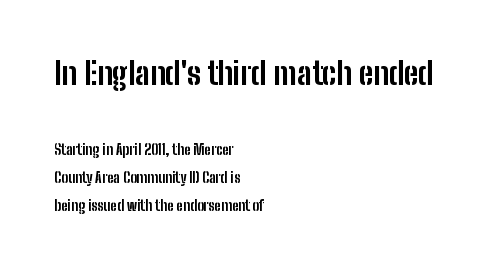
The sample has been set heavy, in full bold. The font's upright variant was chosen for this text. The typeface chosen for these lines omits serifs. This sample is left-justified, so line endings fall wherever the words run out.
